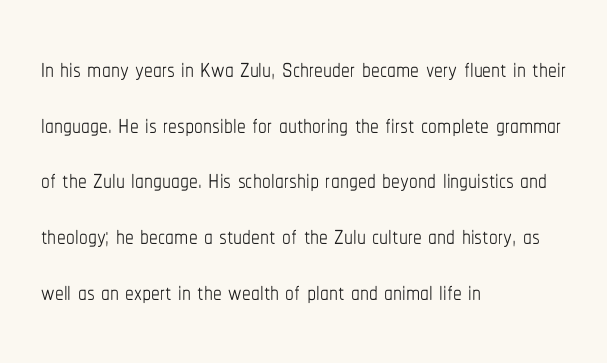
Q: Is the text bold? A: No.
Q: Is the text italic (slanted)? A: No, it is upright.
Q: Is the text underlined? A: No.
Q: How is the paragraph aligned? A: Left-aligned.
Q: Is the spacing between letters normal or unusually wide? A: Normal.
Q: Is the spacing between lines tight, normal or loose? A: Normal.
Q: Width (condensed, normal, or wide)? A: Condensed.
Q: Stroke contrast? A: Low.
Q: x-height? A: Medium.
Q: Monospaced? A: No.
